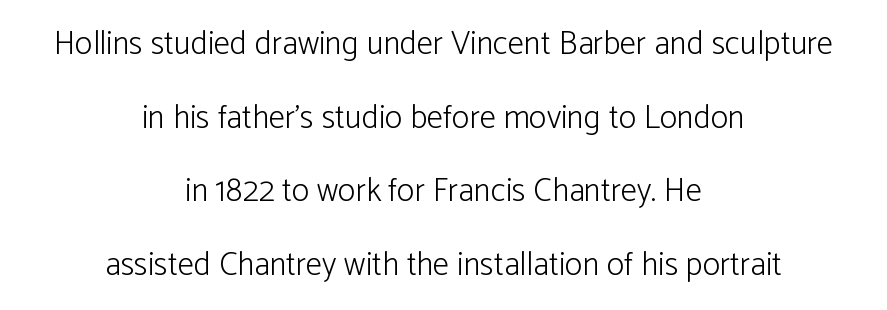
Does the lettering tilt? It doesn't — this is upright. Each letter keeps its own natural width here, so spacing adapts to shape. Line spacing here is loose. The whitespace from short lines is split evenly between both sides.
